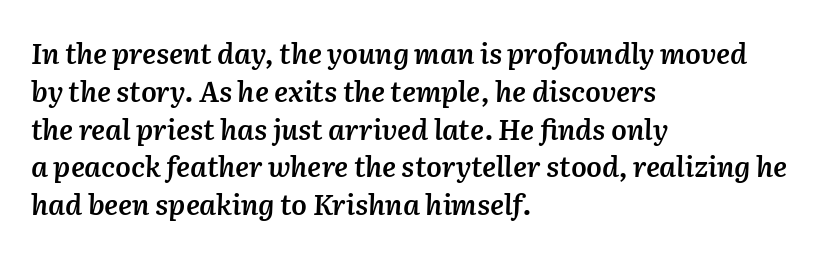
{"italic": "yes", "lean": "right", "slant_degrees": 2, "bold": "semi", "weight": "semibold", "width": "normal", "stroke_contrast": "medium", "x_height": "medium", "monospaced": "no", "underline": "no", "align": "left", "line_spacing": "normal", "line_spacing_ratio": 1.35, "letter_spacing": "normal", "letter_spacing_em": 0.0, "glyph_px": 28}
